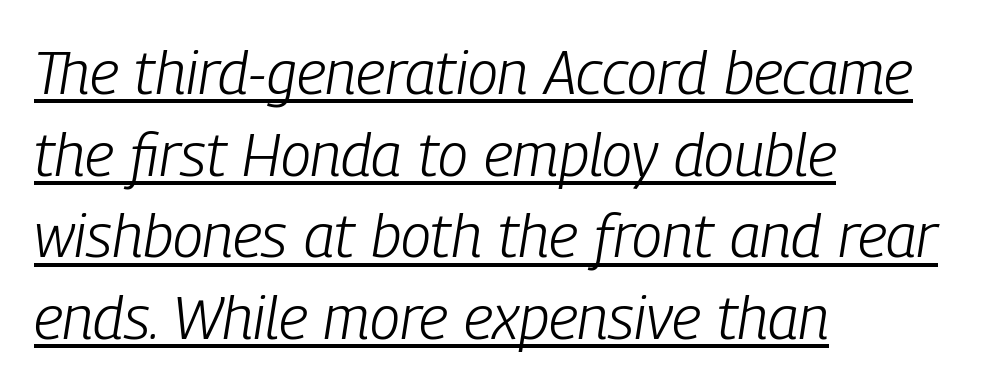
{"italic": "yes", "lean": "right", "slant_degrees": 9, "bold": "no", "weight": "light", "width": "condensed", "stroke_contrast": "low", "x_height": "medium", "monospaced": "no", "underline": "yes", "align": "left", "line_spacing": "normal", "line_spacing_ratio": 1.34, "letter_spacing": "normal", "letter_spacing_em": 0.0, "glyph_px": 61}
